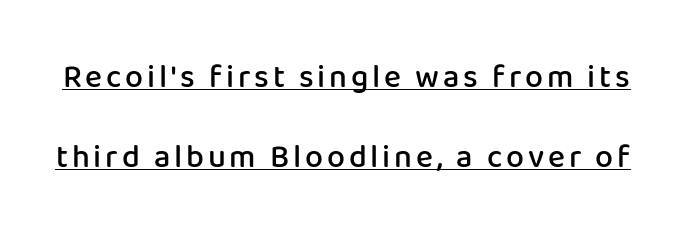
Q: Is the text bold? A: Semi-bold.
Q: Is the text italic (slanted)? A: No, it is upright.
Q: Is the typeface a serif or a sans-serif typeface? A: Sans-serif.
Q: Is the text underlined? A: Yes.
Q: Is the spacing between lines tight, normal or loose? A: Loose.
Q: Width (condensed, normal, or wide)? A: Normal.
Q: Stroke contrast? A: Low.
Q: x-height? A: Medium.
Q: Monospaced? A: No.
